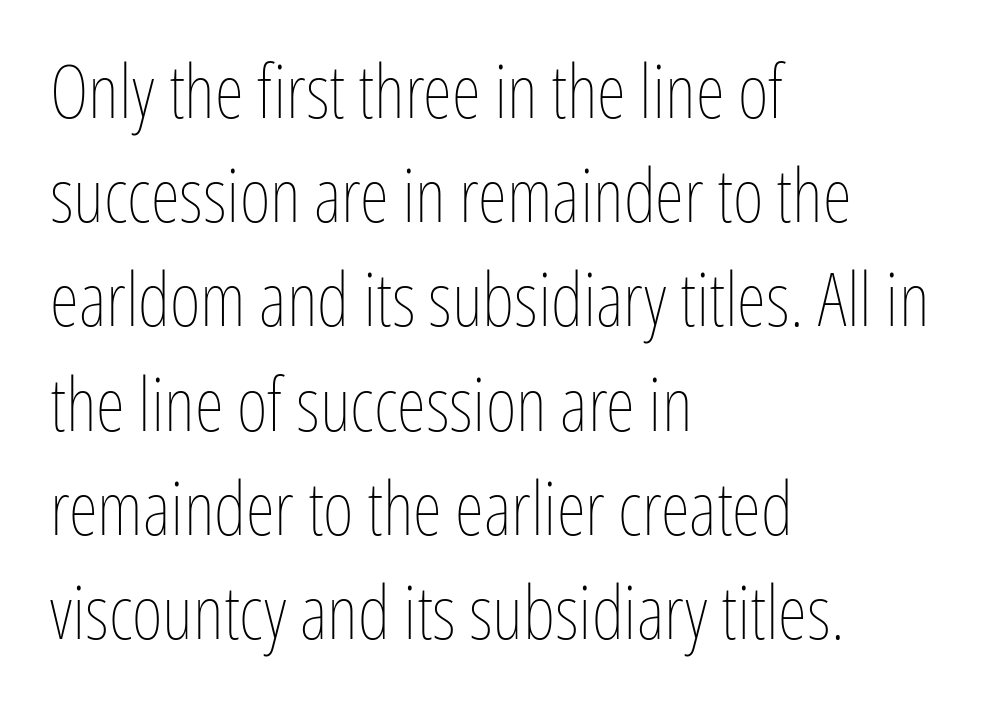
Q: Is the text bold? A: No.
Q: Is the text italic (slanted)? A: No, it is upright.
Q: Is the text underlined? A: No.
Q: How is the paragraph aligned? A: Left-aligned.
Q: Is the spacing between letters normal or unusually wide? A: Normal.
Q: Is the spacing between lines tight, normal or loose? A: Normal.
Q: Width (condensed, normal, or wide)? A: Condensed.
Q: Stroke contrast? A: Low.
Q: x-height? A: Medium.
Q: Monospaced? A: No.
